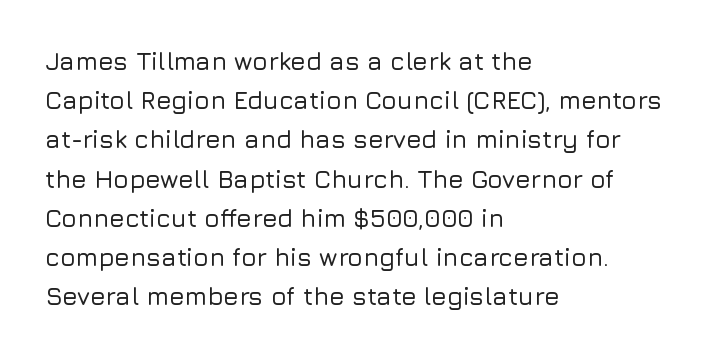
The foot of each line stays bare and open. Upright lettering throughout. Characters follow at the spacing the type designer built in. Line spacing here is normal.
